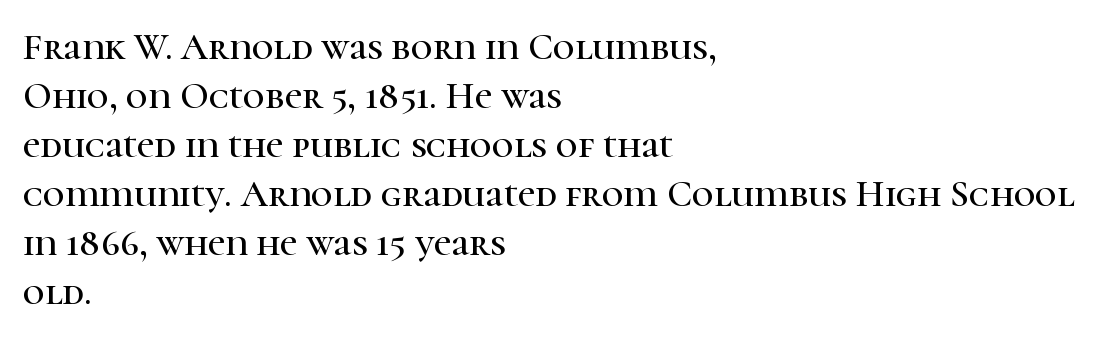
Q: Is the text italic (slanted)? A: No, it is upright.
Q: Is the typeface a serif or a sans-serif typeface? A: Serif.
Q: Is the text underlined? A: No.
Q: How is the paragraph aligned? A: Left-aligned.
Q: Is the spacing between letters normal or unusually wide? A: Normal.
Q: Is the spacing between lines tight, normal or loose? A: Normal.
Q: Width (condensed, normal, or wide)? A: Normal.
Q: Stroke contrast? A: High.
Q: x-height? A: Medium.
Q: Monospaced? A: No.
